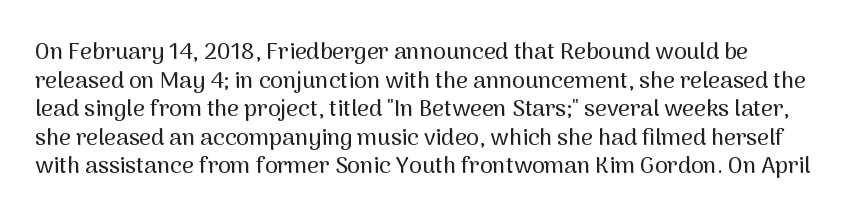
Q: Is the text italic (slanted)? A: No, it is upright.
Q: Is the text underlined? A: No.
Q: Is the spacing between letters normal or unusually wide? A: Normal.
